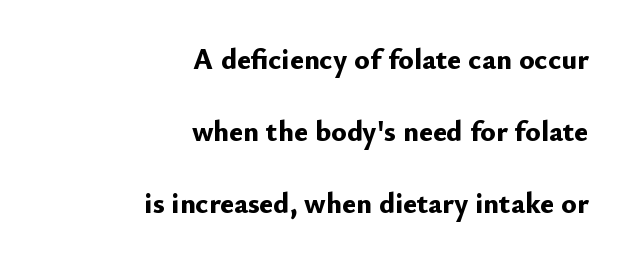
The image shows 29 px bold sans-serif type, upright; set right-aligned, loose line spacing (2.48x), normal letter spacing, not underlined; low stroke contrast and a small x-height.
